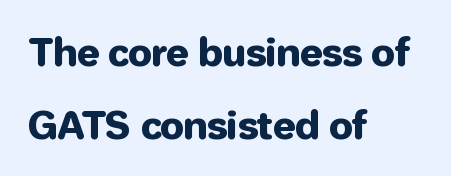
In terms of letterform style, serifs are entirely absent. It's the straight-up-and-down kind of type. This sample has the flowing, uneven cadence of proportional lettering. Check under the words: just untouched page. Each new line begins a long way beneath the previous one.
